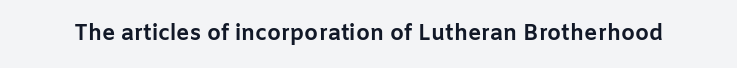
The image shows 22 px bold type, upright; set normal letter spacing, not underlined.
